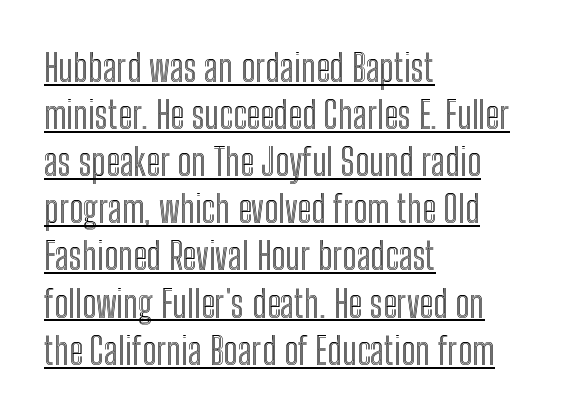
Q: Is the text italic (slanted)? A: No, it is upright.
Q: Is the text underlined? A: Yes.
Q: How is the paragraph aligned? A: Left-aligned.
Q: Is the spacing between letters normal or unusually wide? A: Normal.
Q: Width (condensed, normal, or wide)? A: Condensed.
Q: x-height? A: Medium.
Q: Monospaced? A: No.
